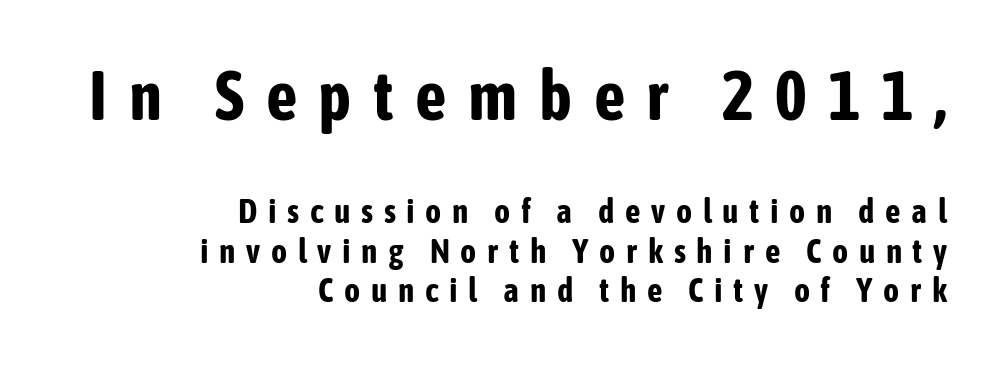
The glyphs have the mass of a bold cut. These lines are set flush right with a ragged left edge. The face used here is proportionally spaced, like ordinary book or web type. If you drew a line through each stem, it would be perfectly vertical. Nothing sits at the stroke ends, so this counts as sans-serif.
